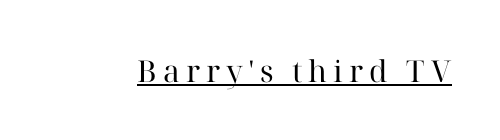
The image shows 30 px regular-weight serif type, upright; set unusually wide letter spacing (+0.2 em), underlined; high stroke contrast and a medium x-height.
